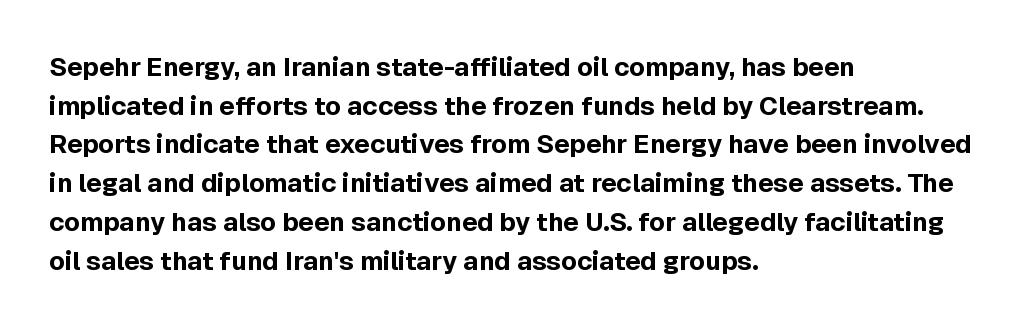
Leading: standard. Glyph-to-glyph distance matches everyday printed text. The face used here has the dense, thick strokes of a bold. These lines stack with their left ends in a neat column.
